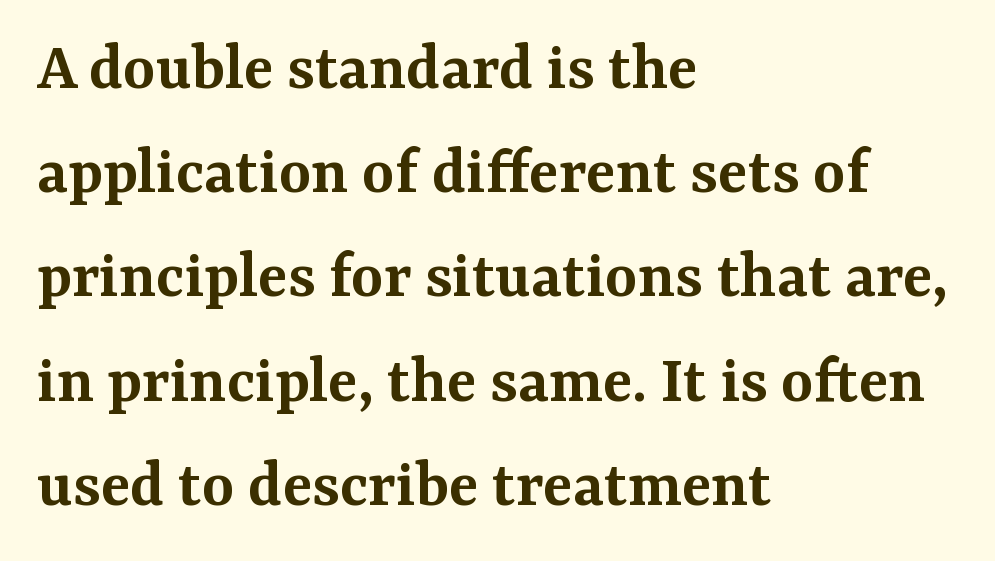
The image shows 69 px semibold serif type, upright; set left-aligned, normal line spacing (1.51x), normal letter spacing, not underlined; medium stroke contrast and a medium x-height.
